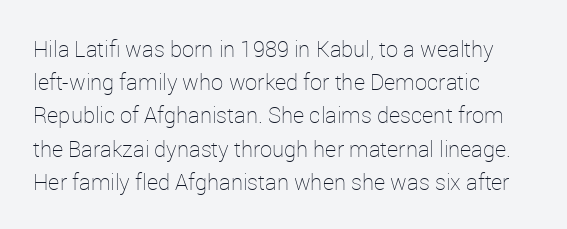
The image shows 22 px text type, upright; set left-aligned, normal line spacing (1.51x), normal letter spacing, not underlined.
